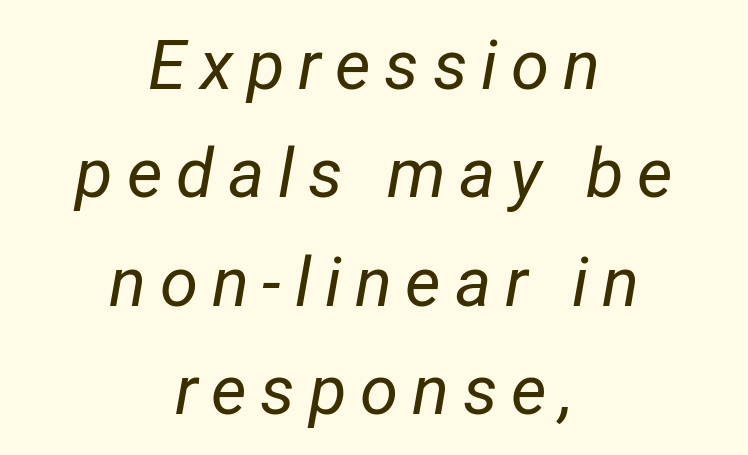
This sample keeps an unexceptional amount of space between lines. Words appear elongated and porous because spacing is wide. The specimen omits any rule beneath the text block's lines. Compared with a typical body face, this is equally light or lighter still. You could not count columns in this text — the font is proportionally spaced. The text carries the slant typical of an italic or oblique font.
